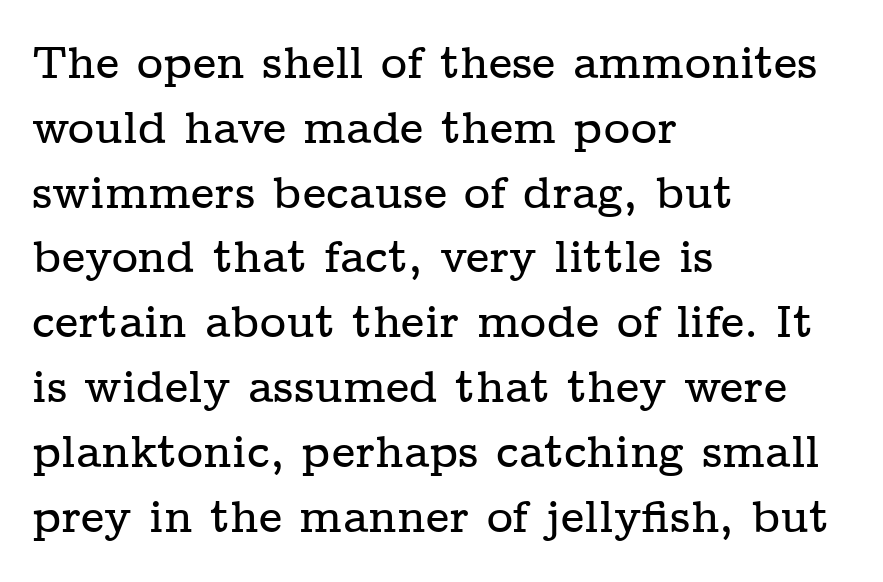
Q: Is the text italic (slanted)? A: No, it is upright.
Q: Is the typeface a serif or a sans-serif typeface? A: Serif.
Q: Is the text underlined? A: No.
Q: How is the paragraph aligned? A: Left-aligned.
Q: Is the spacing between letters normal or unusually wide? A: Normal.
Q: Is the spacing between lines tight, normal or loose? A: Normal.
Q: Width (condensed, normal, or wide)? A: Wide.
Q: Stroke contrast? A: Low.
Q: x-height? A: Medium.
Q: Monospaced? A: No.
